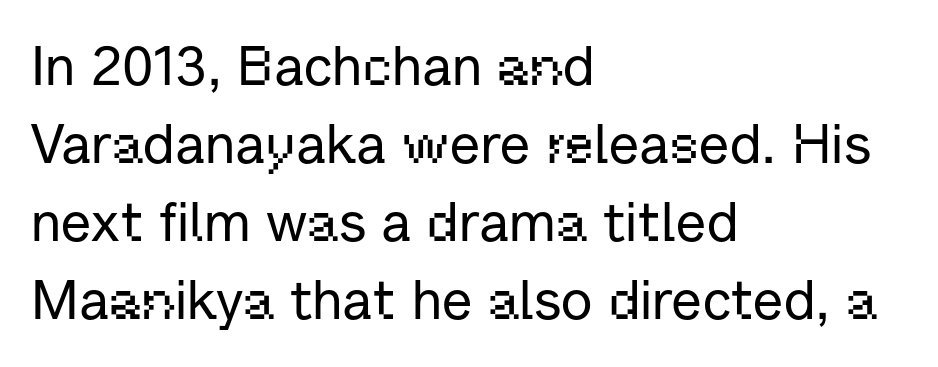
{"serif": "no", "italic": "no", "width": "normal", "stroke_contrast": "low", "x_height": "medium", "monospaced": "no", "underline": "no", "align": "left", "line_spacing": "normal", "line_spacing_ratio": 1.42, "letter_spacing": "normal", "letter_spacing_em": 0.0, "glyph_px": 55}
